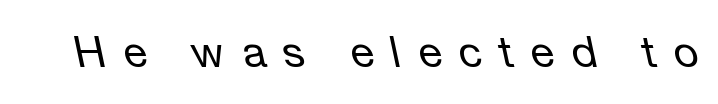
The image shows 43 px regular-weight type, italic (leaning left); set unusually wide letter spacing (+0.41 em), not underlined; low stroke contrast and a medium x-height.
